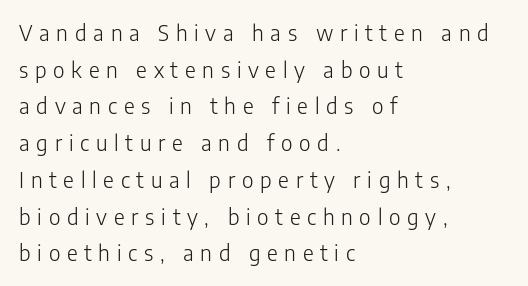
Q: Is the text bold? A: No.
Q: Is the text italic (slanted)? A: No, it is upright.
Q: Is the text underlined? A: No.
Q: How is the paragraph aligned? A: Left-aligned.
Q: Is the spacing between letters normal or unusually wide? A: Unusually wide.
